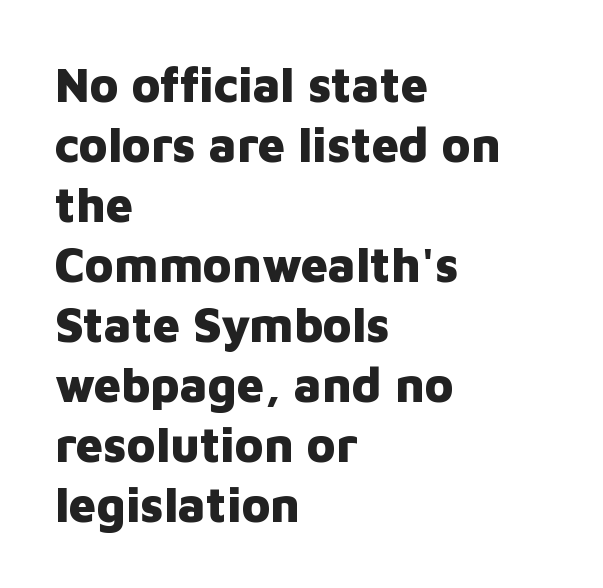
Varying glyph widths throughout — classic text-font behaviour. The setting favours the left margin, as ordinary paragraphs usually do. The specimen omits any rule beneath the text block's lines. Serif or sans? Sans — the stroke terminals are bare. Does the lettering tilt? It doesn't — this is upright. What's the leading like? Ordinary, nothing unusual.
